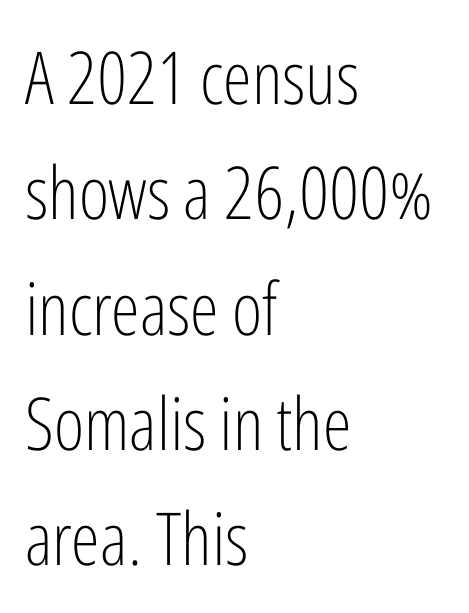
Q: Is the text bold? A: No.
Q: Is the text italic (slanted)? A: No, it is upright.
Q: Is the typeface a serif or a sans-serif typeface? A: Sans-serif.
Q: Is the text underlined? A: No.
Q: How is the paragraph aligned? A: Left-aligned.
Q: Is the spacing between letters normal or unusually wide? A: Normal.
Q: Is the spacing between lines tight, normal or loose? A: Normal.
Q: Width (condensed, normal, or wide)? A: Condensed.
Q: Stroke contrast? A: Low.
Q: x-height? A: Medium.
Q: Monospaced? A: No.
